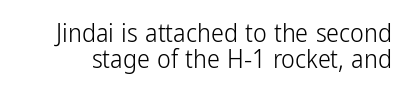
The image shows 26 px text type, upright; set tight line spacing (1.01x), normal letter spacing, not underlined.
